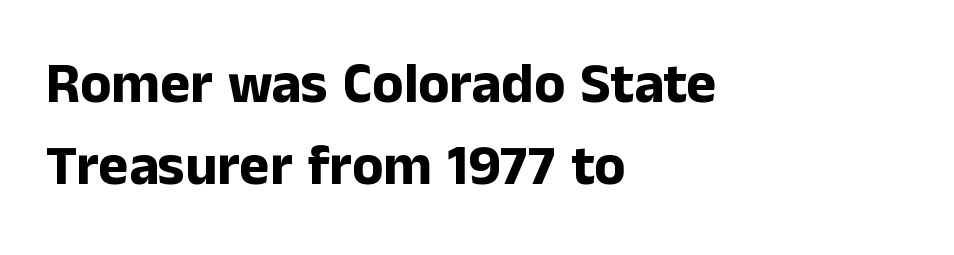
All the whitespace from short lines collects on the right. Quick note: not italic, upright. Do the characters align in a grid? No, the font is proportional. The text was rendered using a sans face with plain stroke endings. Weight check: bold — yes, fully. In terms of leading, this rendering sits right in the middle.
